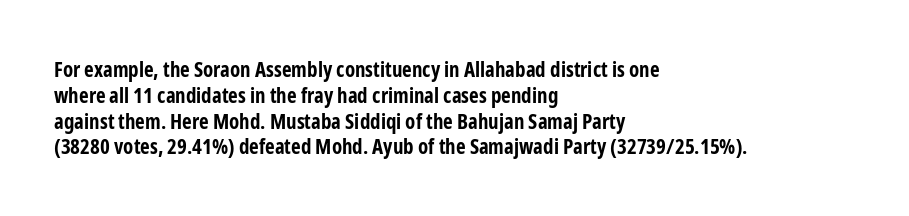
{"italic": "no", "bold": "yes", "underline": "no", "align": "left", "line_spacing_ratio": 1.23, "letter_spacing": "normal", "letter_spacing_em": 0.0, "glyph_px": 21}
